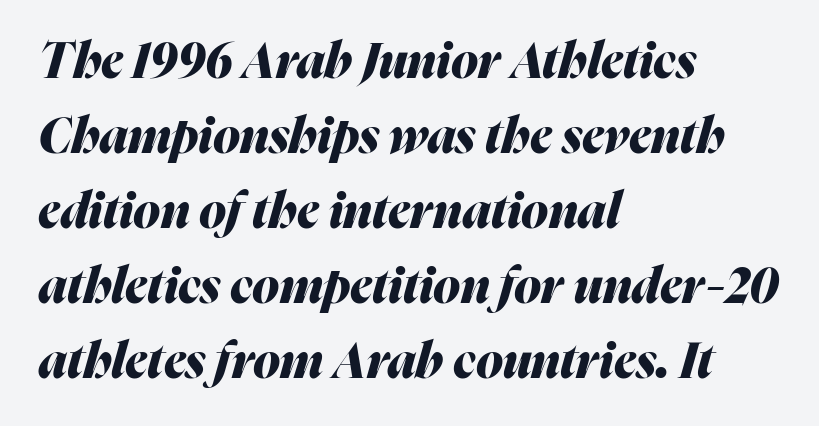
{"italic": "yes", "lean": "right", "slant_degrees": 16, "bold": "yes", "weight": "heavy", "width": "normal", "stroke_contrast": "medium", "x_height": "medium", "monospaced": "no", "underline": "no", "align": "left", "line_spacing": "normal", "line_spacing_ratio": 1.53, "letter_spacing": "normal", "letter_spacing_em": 0.0, "glyph_px": 49}
